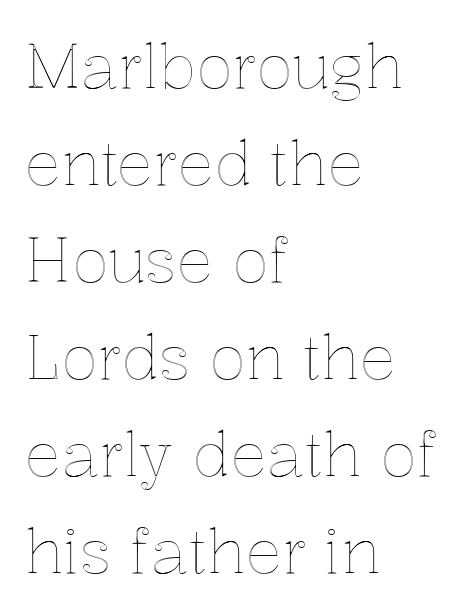
The image shows 61 px text type, upright; set left-aligned, normal line spacing (1.59x), normal letter spacing, not underlined; a medium x-height.
